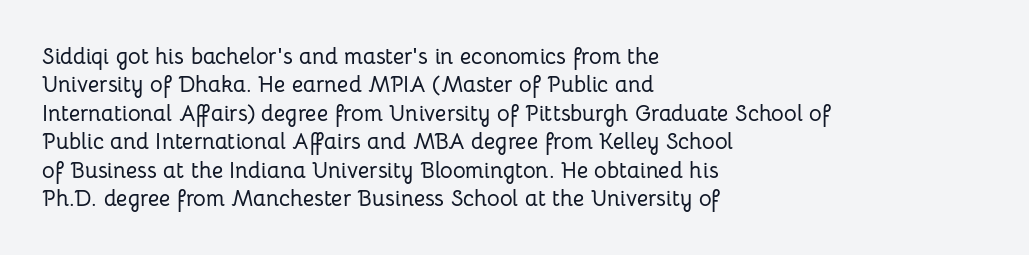
Q: Is the text italic (slanted)? A: No, it is upright.
Q: Is the text underlined? A: No.
Q: How is the paragraph aligned? A: Left-aligned.
Q: Is the spacing between letters normal or unusually wide? A: Normal.
Q: Is the spacing between lines tight, normal or loose? A: Normal.
